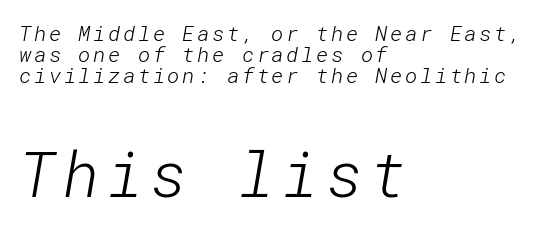
{"serif": "no", "bold": "no", "weight": "light", "width": "normal", "stroke_contrast": "low", "x_height": "medium", "underline": "no", "align": "left", "line_spacing": "tight", "line_spacing_ratio": 1.0, "larger_block": "second", "size_ratio": 2.95, "glyph_px": 62}
